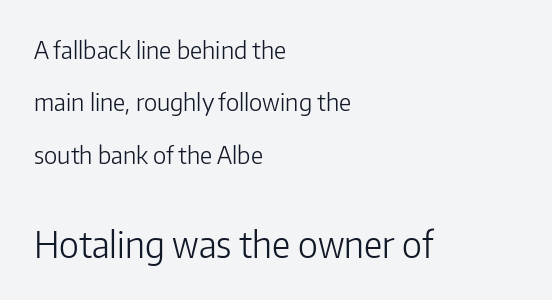
In CSS terms this would be text-align: left. You get the small type first, then a jump to larger type. No letter is thick-stroked: the sample isn't bold. Honestly, there is no underline to notice here at all. Nobody touched the tracking dial on this one. Every stem runs plumb, perpendicular to the baseline.
